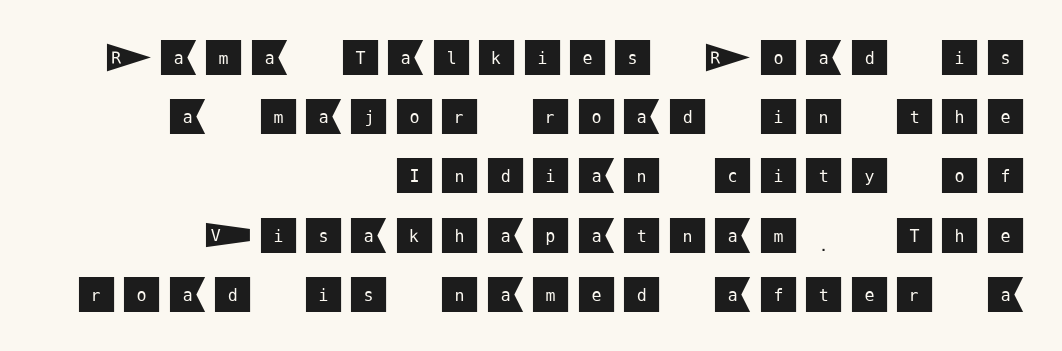
Ordinary non-slanted type is in use. The text was rendered using a sans face with plain stroke endings. This sample keeps an unexceptional amount of space between lines. Unmarked baselines from the first word to the last. Visually the block forms a straight wall on the right and a jagged coastline on the left.
